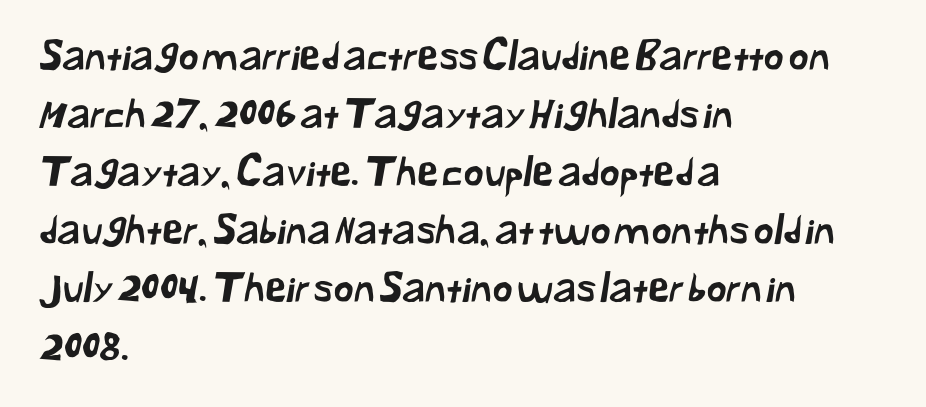
Think of a printed novel: that variable character pitch is what you see here. Descenders hang freely into open space. These lines are composed in type without serifs. The letterforms sit shoulder to shoulder at normal distance. Alignment: flush left.
